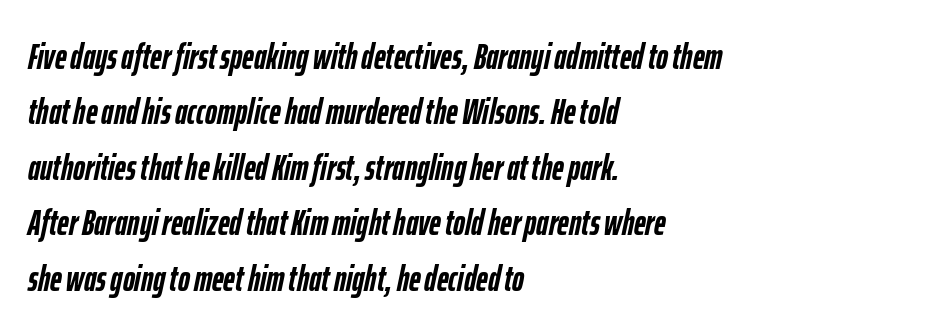
Q: Is the text bold? A: Yes.
Q: Is the text italic (slanted)? A: Yes, it leans right by about 12 degrees.
Q: Is the text underlined? A: No.
Q: How is the paragraph aligned? A: Left-aligned.
Q: Is the spacing between letters normal or unusually wide? A: Normal.
Q: Is the spacing between lines tight, normal or loose? A: Normal.
Q: Width (condensed, normal, or wide)? A: Condensed.
Q: Stroke contrast? A: Low.
Q: x-height? A: Medium.
Q: Monospaced? A: No.
